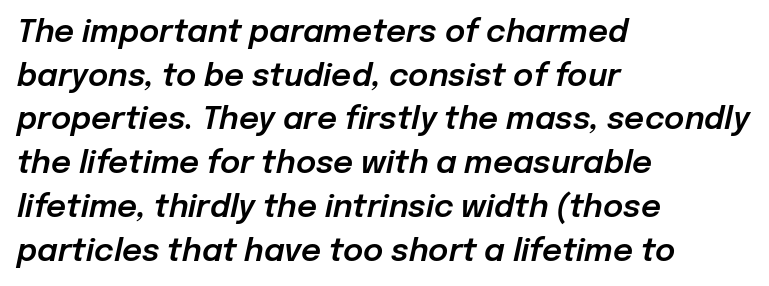
{"italic": "yes", "lean": "right", "slant_degrees": 12, "width": "normal", "stroke_contrast": "low", "x_height": "medium", "monospaced": "no", "underline": "no", "align": "left", "line_spacing": "normal", "line_spacing_ratio": 1.41, "letter_spacing": "normal", "letter_spacing_em": 0.0, "glyph_px": 31}
